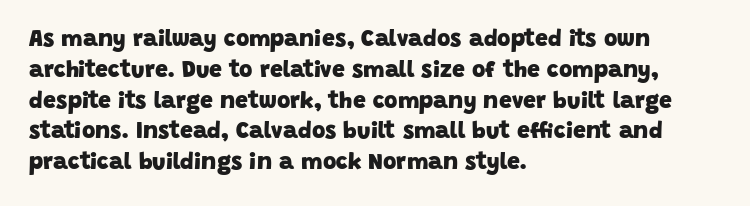
The image shows 23 px bold type; set left-aligned, normal line spacing (1.34x), normal letter spacing, not underlined.
